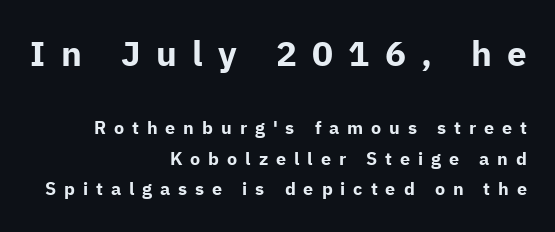
These lines were composed using upright roman letters. Has an underline been added? It has not. The tracking reads as deliberately expanded to a designer's eye. Character widths vary here, with narrow letters taking less room than wide ones. Scale decreases going downward across the two blocks.
